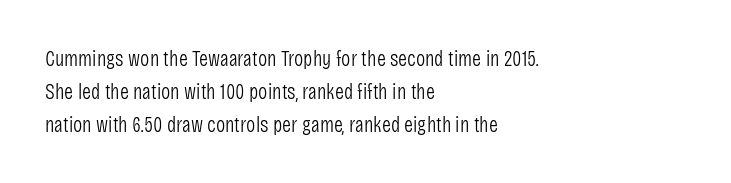
{"italic": "no", "bold": "no", "underline": "no", "align": "left", "line_spacing": "normal", "line_spacing_ratio": 1.5, "letter_spacing": "normal", "letter_spacing_em": 0.0, "glyph_px": 22}
